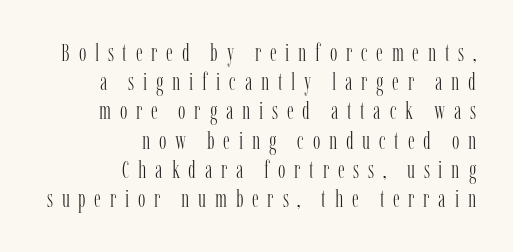
{"italic": "no", "bold": "no", "underline": "no", "align": "right", "line_spacing_ratio": 1.17, "letter_spacing": "wide", "letter_spacing_em": 0.35, "glyph_px": 25}
